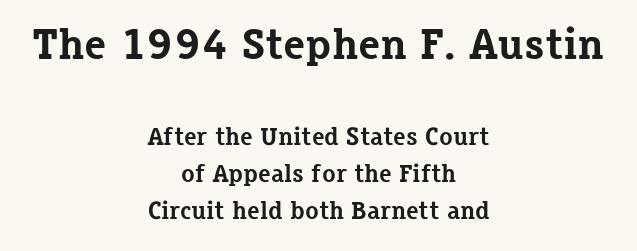
The rendering shrinks the type as you move from the upper chunk to the lower. This is serif lettering, the kind often seen in printed books. Whoever set this chose a conventional vertical rhythm. Bold? Absolutely — the strokes are thick and heavy. Each row of text sits above clean, open space.
